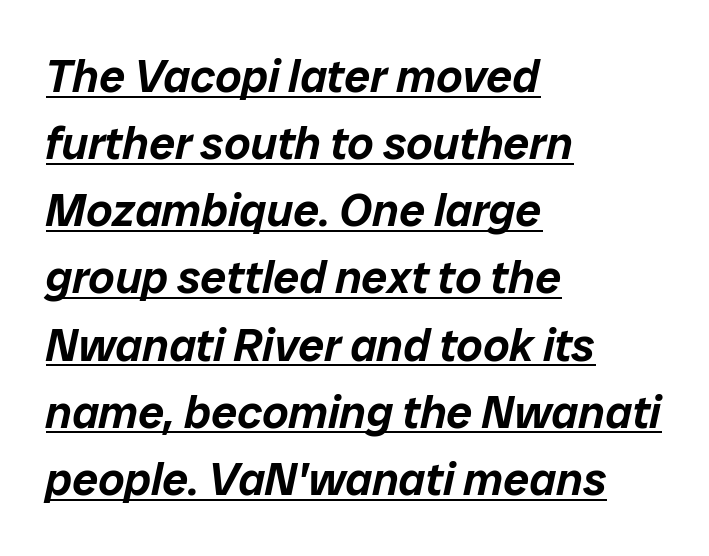
{"italic": "yes", "lean": "right", "slant_degrees": 12, "width": "normal", "stroke_contrast": "low", "x_height": "medium", "monospaced": "no", "underline": "yes", "align": "left", "line_spacing": "normal", "line_spacing_ratio": 1.46, "letter_spacing": "normal", "letter_spacing_em": 0.0, "glyph_px": 46}
